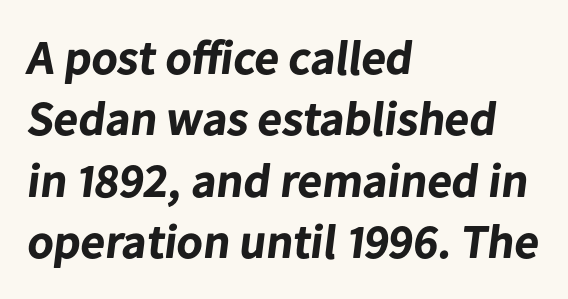
The image shows 48 px bold sans-serif type; set left-aligned, normal line spacing (1.28x), normal letter spacing, not underlined; low stroke contrast and a medium x-height.
